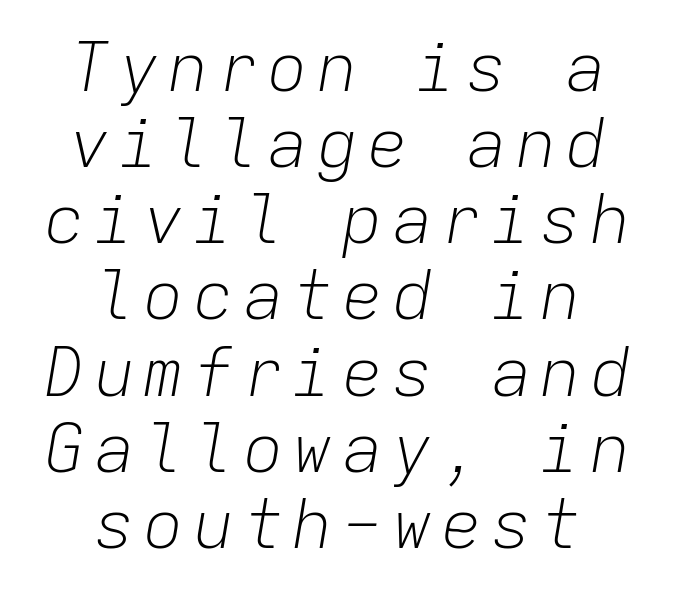
Weight: not bold — regular or lighter. You can tell it's italic because the verticals aren't actually vertical. Monospaced: the letters line up in strict vertical columns. A student would call this center alignment; a typographer would say set centered.
